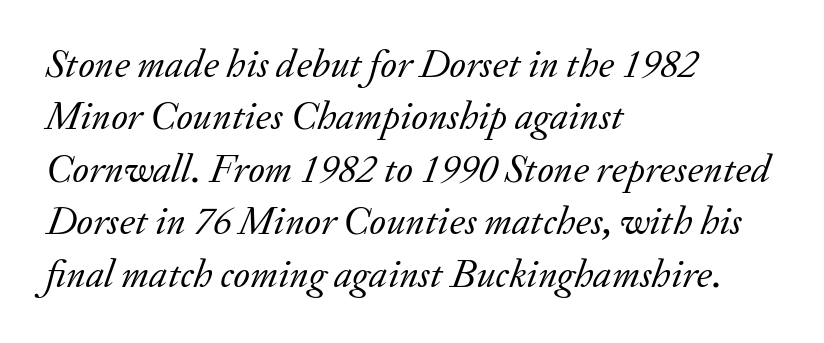
The image shows 40 px regular-weight serif type, italic (leaning right); set left-aligned, normal line spacing (1.31x), normal letter spacing, not underlined; low stroke contrast and a small x-height.
